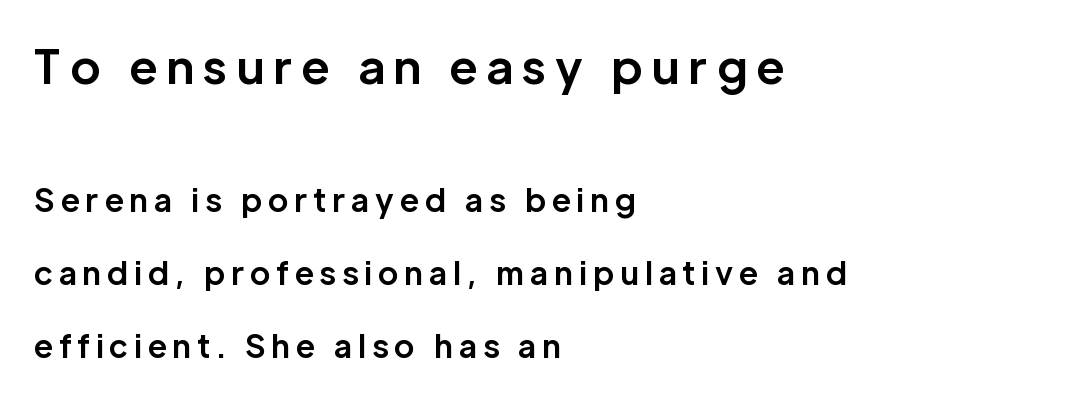
Compared with a centered layout, this one pins lines to the left instead. Look at the glyph heights: the upper group is clearly the bigger setting. This rendering features lettering with no underline. One glance says open: line gaps are wider than usual.
